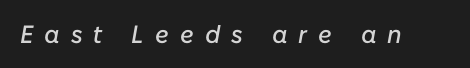
An italicized treatment has been applied to the whole sample. Check the space under the baseline: it is left empty. Tracking value appears strongly positive — letters spread wide.
